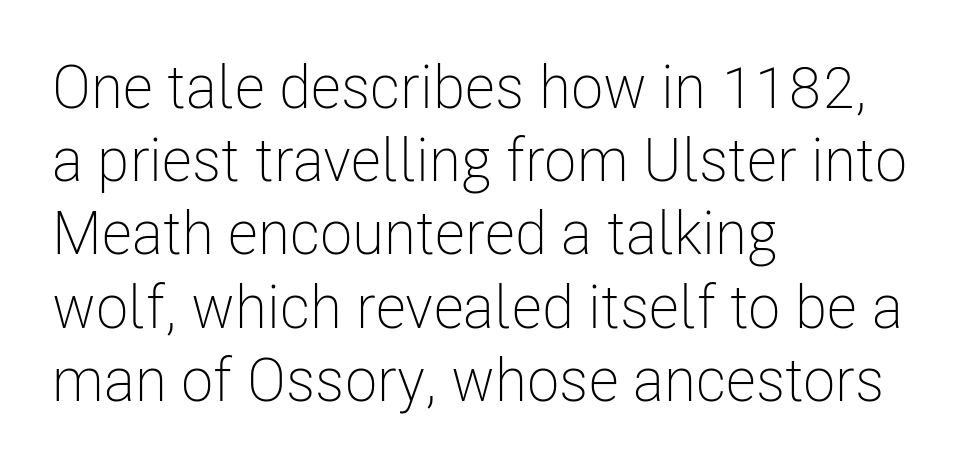
A sans-serif font was chosen for this passage. Every character sits straight up, as roman type does. One-word summary of the alignment: left. The weight tops out at a normal text grade.
